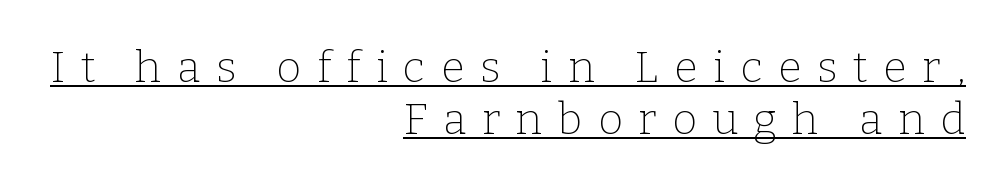
Q: Is the text bold? A: No.
Q: Is the text italic (slanted)? A: No, it is upright.
Q: Is the typeface a serif or a sans-serif typeface? A: Serif.
Q: Is the text underlined? A: Yes.
Q: How is the paragraph aligned? A: Right-aligned.
Q: Is the spacing between letters normal or unusually wide? A: Unusually wide.
Q: Width (condensed, normal, or wide)? A: Normal.
Q: Stroke contrast? A: Low.
Q: x-height? A: Medium.
Q: Monospaced? A: No.
